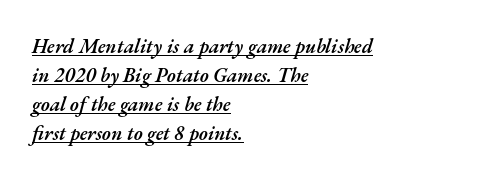
Interline gaps are of average width in this sample. Somebody hit Ctrl+U on this one — the words are underlined. The rendering applies a slant to the glyphs. The lines in this sample share a left origin and differ only in where they stop. How are the letters spaced? Ordinarily, with no added tracking. The characters look somewhat weighty, a semibold short of true bold.
